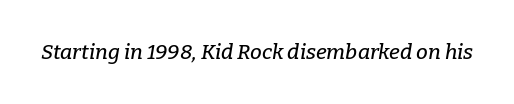
{"italic": "yes", "lean": "right", "slant_degrees": 9, "underline": "no", "letter_spacing": "normal", "letter_spacing_em": 0.0, "glyph_px": 21}
